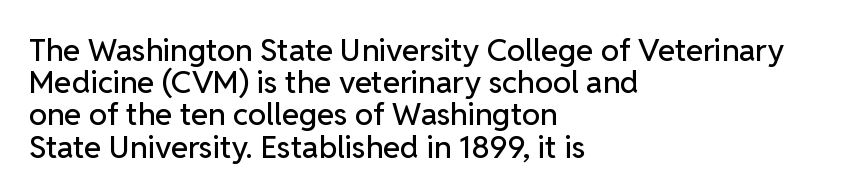
Casual observation: everything's shoved over to the left. The font family rendered here belongs to the sans-serif group. The designer dialed line spacing down below the default. The passage shown is not underscored anywhere.
